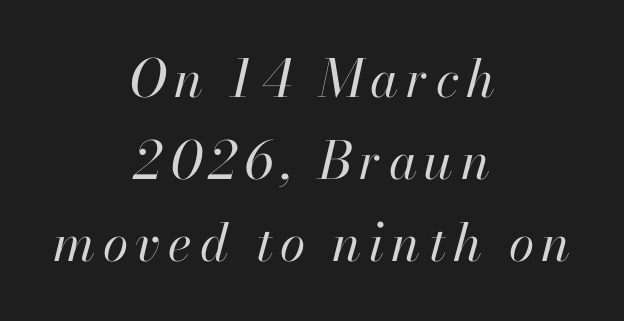
The image shows 52 px regular-weight type, italic (leaning right); set centered, normal line spacing (1.58x), not underlined; high stroke contrast and a small x-height.
